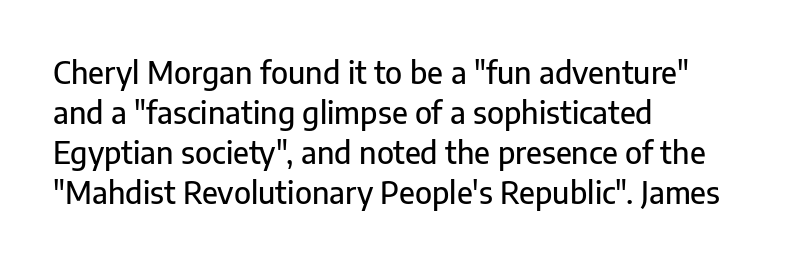
{"serif": "no", "italic": "no", "width": "normal", "stroke_contrast": "low", "x_height": "medium", "monospaced": "no", "underline": "no", "align": "left", "line_spacing": "normal", "line_spacing_ratio": 1.33, "letter_spacing": "normal", "letter_spacing_em": 0.0, "glyph_px": 30}
